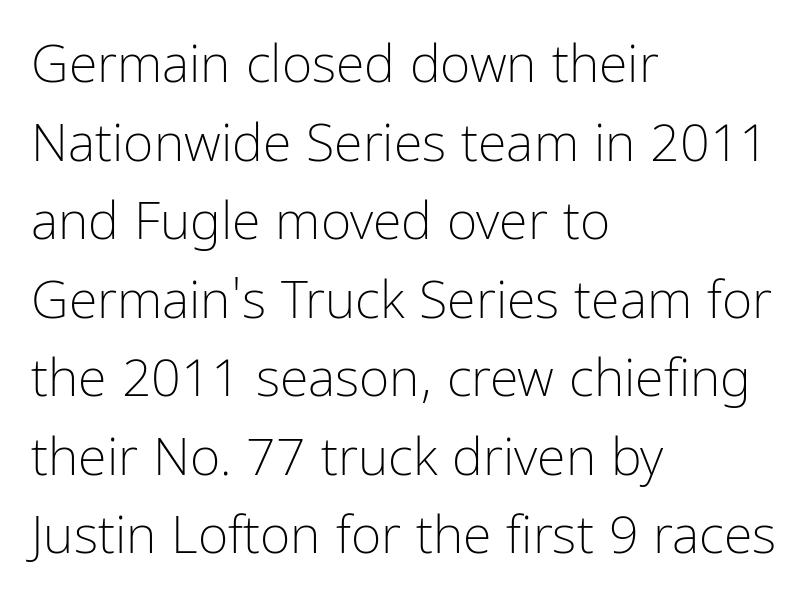
Look at the tracking — it's just the regular setting, nothing added. These lines stack with their left ends in a neat column. A typesetter would mark this as roman, not italic. Anything drawn beneath the words? Only blank space.
